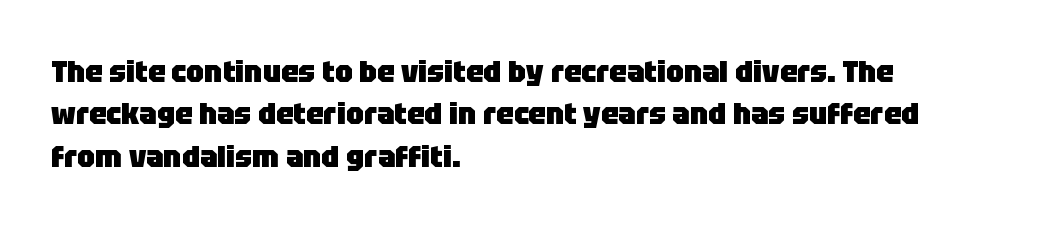
{"serif": "no", "italic": "no", "bold": "yes", "weight": "heavy", "width": "normal", "stroke_contrast": "low", "x_height": "large", "monospaced": "no", "underline": "no", "align": "left", "line_spacing": "normal", "line_spacing_ratio": 1.37, "letter_spacing": "normal", "letter_spacing_em": 0.0, "glyph_px": 31}
